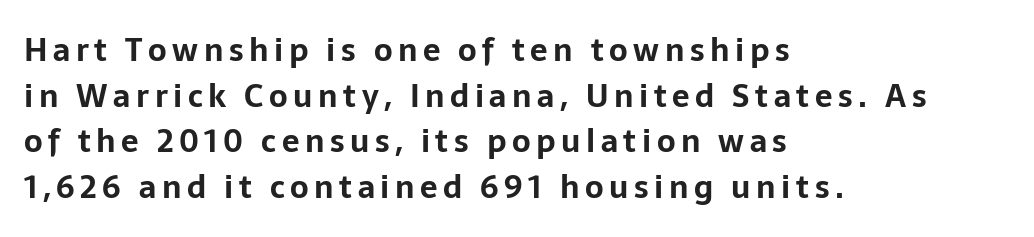
The image shows 31 px bold sans-serif type, upright; set left-aligned, normal line spacing (1.47x), not underlined; low stroke contrast and a medium x-height.
